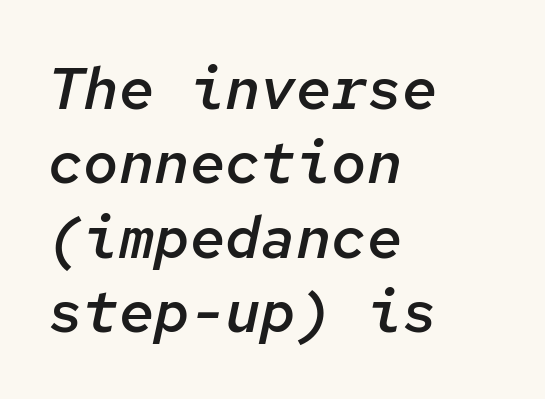
The whole block is typeset with a tilt. You could count columns in this text — the font is strictly monospaced. Glance below the letters and you will spot only blank space. As a designer I'd log this as weight 600, semibold. Honestly, the letter spacing is just normal — you wouldn't notice it. Compared with a centered layout, this one pins lines to the left instead.
